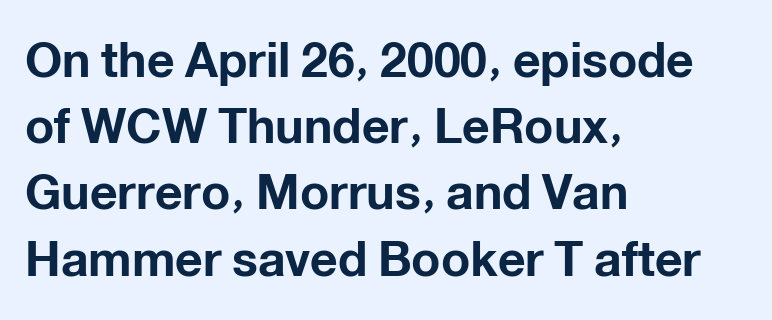
Q: Is the text bold? A: Yes.
Q: Is the text italic (slanted)? A: No, it is upright.
Q: Is the typeface a serif or a sans-serif typeface? A: Sans-serif.
Q: Is the text underlined? A: No.
Q: How is the paragraph aligned? A: Left-aligned.
Q: Is the spacing between letters normal or unusually wide? A: Normal.
Q: Is the spacing between lines tight, normal or loose? A: Normal.
Q: Width (condensed, normal, or wide)? A: Normal.
Q: Stroke contrast? A: Low.
Q: x-height? A: Medium.
Q: Monospaced? A: No.
